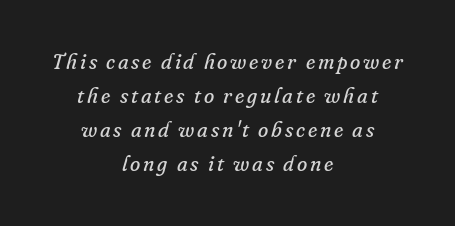
Q: Is the text bold? A: No.
Q: Is the text italic (slanted)? A: Yes, it leans right by about 16 degrees.
Q: Is the text underlined? A: No.
Q: How is the paragraph aligned? A: Centered.
Q: Is the spacing between lines tight, normal or loose? A: Normal.
